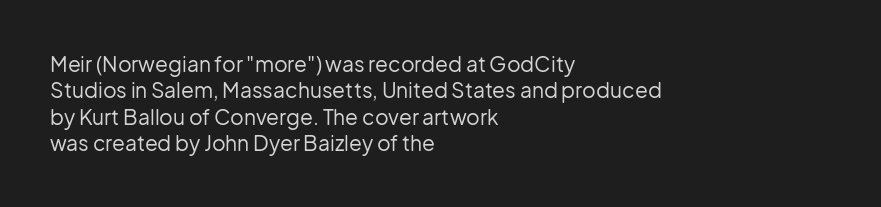
The image shows 21 px text type, upright; set left-aligned, normal line spacing (1.26x), normal letter spacing, not underlined.
